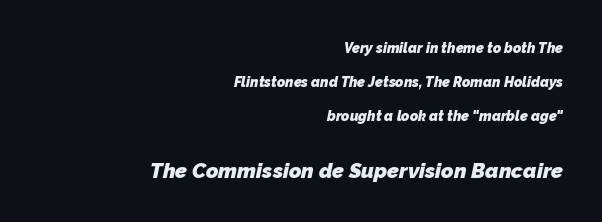
The image shows 21 px bold type; set right-aligned, loose line spacing (2.43x), normal letter spacing, not underlined; the second (bottom) block is 1.5x larger.
